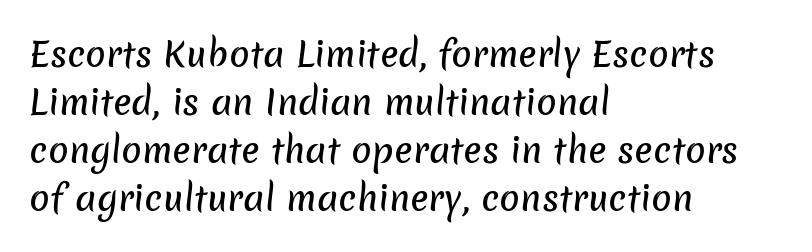
The image shows 34 px sans-serif type; set left-aligned, normal line spacing (1.41x), normal letter spacing, not underlined; low stroke contrast and a medium x-height.
